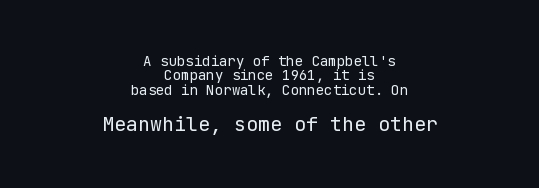
Q: Is the text bold? A: No.
Q: Is the text italic (slanted)? A: No, it is upright.
Q: Is the text underlined? A: No.
Q: How is the paragraph aligned? A: Centered.
Q: Is the spacing between letters normal or unusually wide? A: Normal.
Q: Is the spacing between lines tight, normal or loose? A: Tight.
Q: Which block of text is set in a larger size, the first (top) or the second (bottom)? A: The second (bottom) one.
